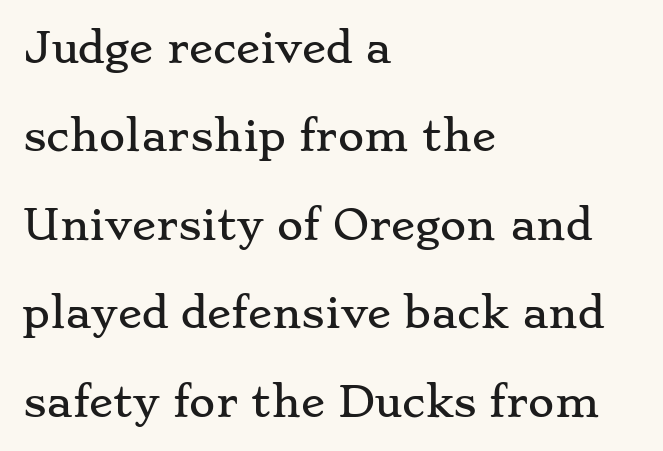
Q: Is the text italic (slanted)? A: No, it is upright.
Q: Is the typeface a serif or a sans-serif typeface? A: Serif.
Q: Is the text underlined? A: No.
Q: How is the paragraph aligned? A: Left-aligned.
Q: Is the spacing between letters normal or unusually wide? A: Normal.
Q: Is the spacing between lines tight, normal or loose? A: Loose.
Q: Width (condensed, normal, or wide)? A: Wide.
Q: Stroke contrast? A: Low.
Q: x-height? A: Small.
Q: Monospaced? A: No.
